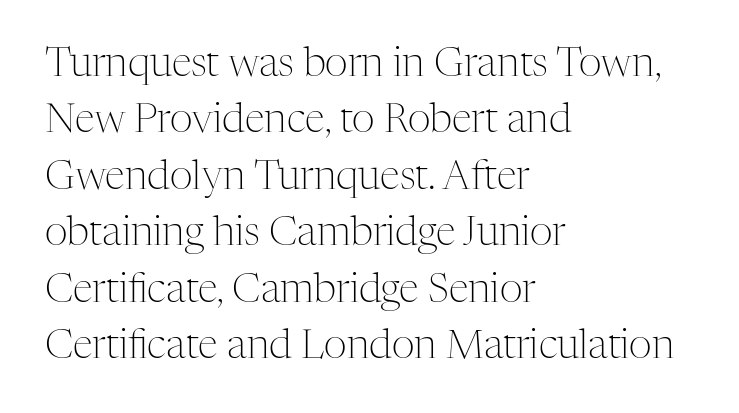
The image shows 40 px light serif type, upright; set left-aligned, normal line spacing (1.41x), normal letter spacing, not underlined; medium stroke contrast and a medium x-height.
